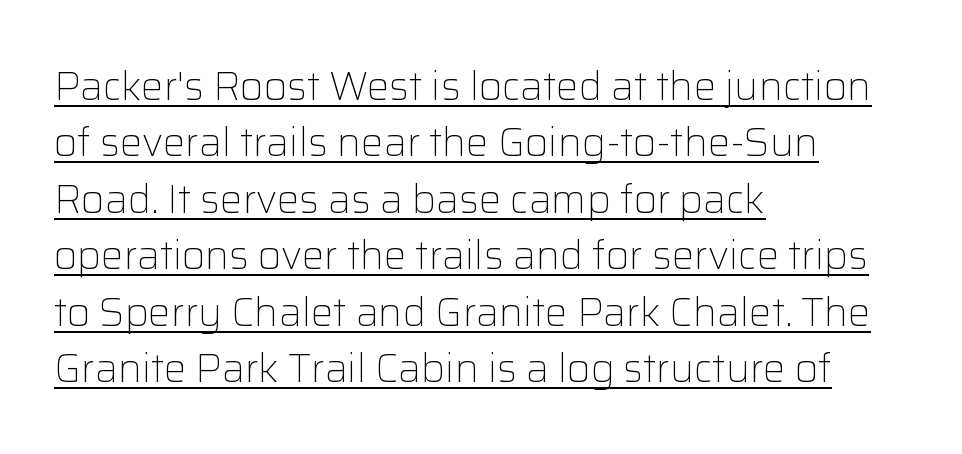
{"serif": "no", "italic": "no", "bold": "no", "weight": "light", "width": "normal", "stroke_contrast": "low", "x_height": "medium", "monospaced": "no", "underline": "yes", "align": "left", "line_spacing": "normal", "line_spacing_ratio": 1.41, "letter_spacing": "normal", "letter_spacing_em": 0.0, "glyph_px": 40}
